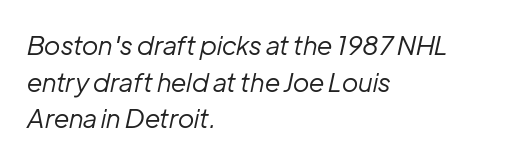
{"italic": "yes", "lean": "right", "slant_degrees": 12, "bold": "no", "underline": "no", "align": "left", "line_spacing": "normal", "line_spacing_ratio": 1.41, "letter_spacing": "normal", "letter_spacing_em": 0.0, "glyph_px": 26}
